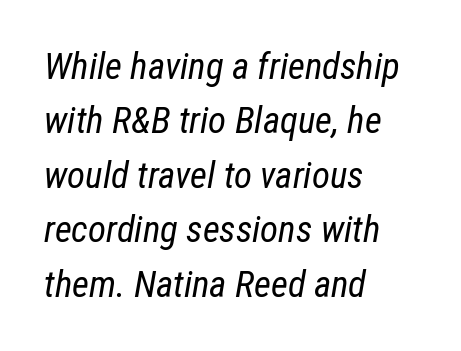
The image shows 37 px regular-weight, condensed type, italic (leaning right); set left-aligned, normal line spacing (1.47x), normal letter spacing, not underlined; low stroke contrast and a medium x-height.
